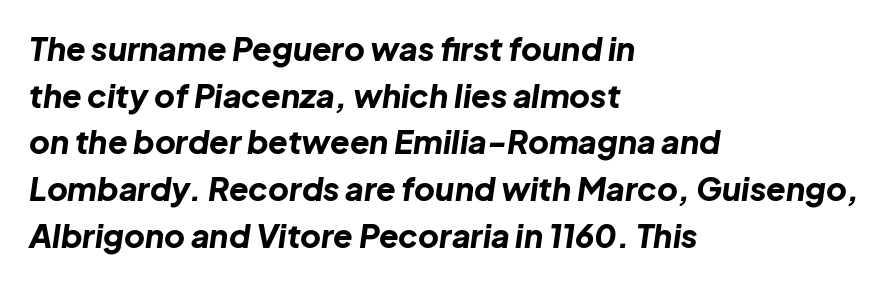
{"italic": "yes", "lean": "right", "slant_degrees": 8, "bold": "yes", "weight": "bold", "width": "normal", "stroke_contrast": "low", "x_height": "medium", "monospaced": "no", "underline": "no", "align": "left", "line_spacing": "normal", "line_spacing_ratio": 1.46, "letter_spacing": "normal", "letter_spacing_em": 0.0, "glyph_px": 32}
